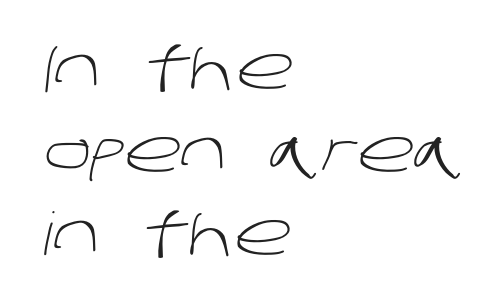
The image shows 59 px light sans-serif type; set left-aligned, normal line spacing (1.41x), normal letter spacing, not underlined; low stroke contrast and a large x-height.
